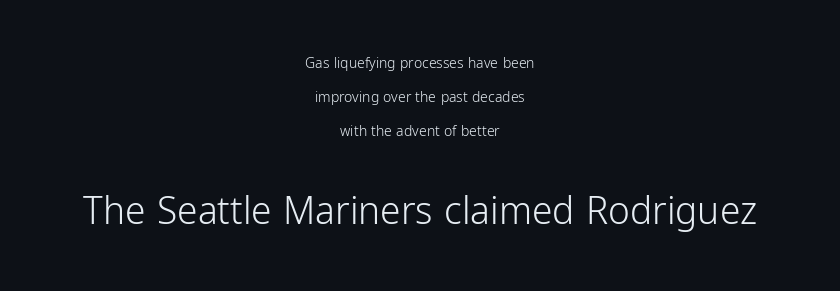
The passage shown has conventional tracking throughout. Neither beginnings nor endings align; midpoints do. If you squint, the bottom block still reads clearly — it's the larger of the two. Serif or sans? Sans — the stroke terminals are bare. The lines are spread far apart with generous leading.
